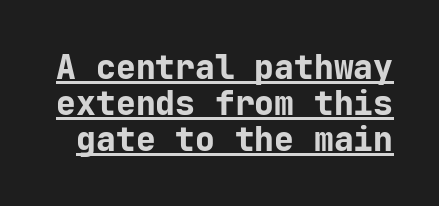
The image shows 33 px bold sans-serif type, upright, monospaced; set tight line spacing (1.09x), normal letter spacing, underlined; low stroke contrast and a medium x-height.
